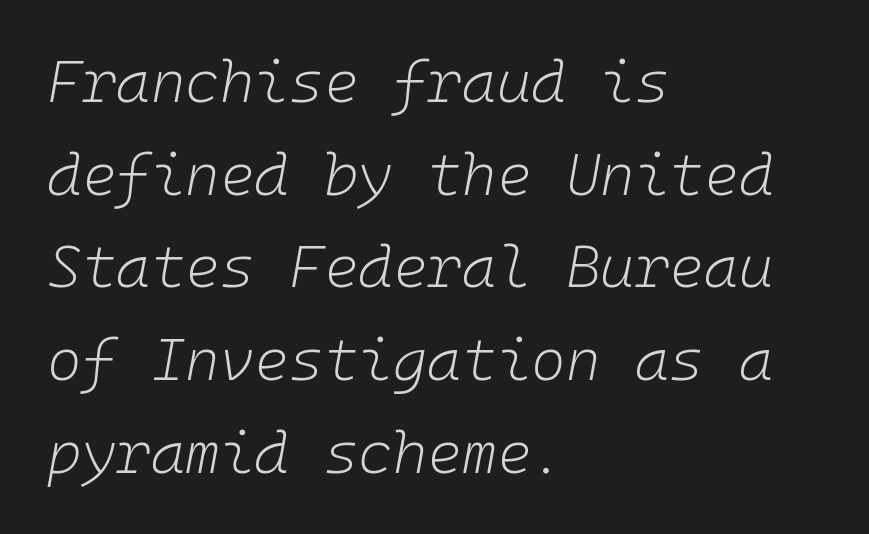
{"italic": "yes", "lean": "right", "slant_degrees": 10, "bold": "no", "weight": "light", "width": "normal", "stroke_contrast": "low", "x_height": "medium", "monospaced": "yes", "underline": "no", "align": "left", "line_spacing": "normal", "line_spacing_ratio": 1.57, "letter_spacing": "normal", "letter_spacing_em": 0.0, "glyph_px": 59}
